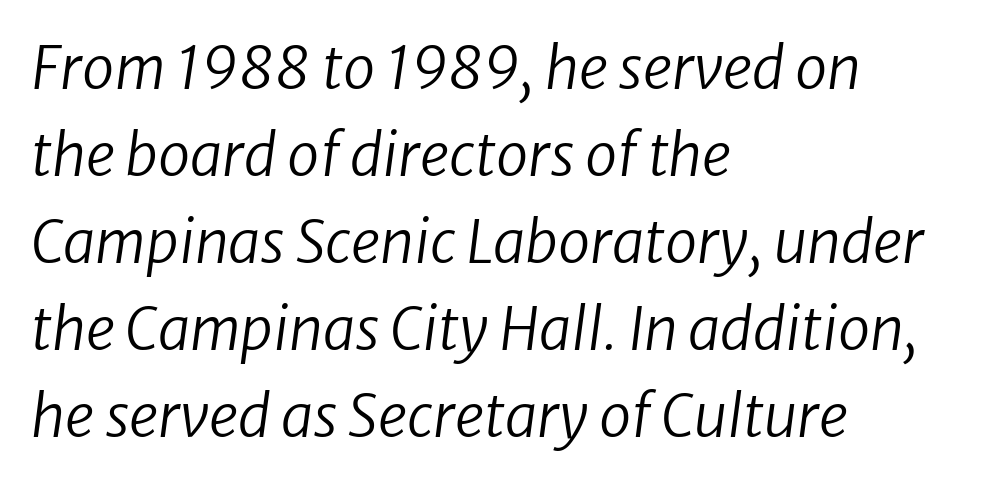
Honestly, the row spacing looks completely unremarkable. The letters look calm and open, with moderate or lighter stems. No word sits above an underline. A classic flush-left, rag-right setting is used for this passage. There's an unmistakable incline to the writing here. Caption: standard tracking, unaltered.
